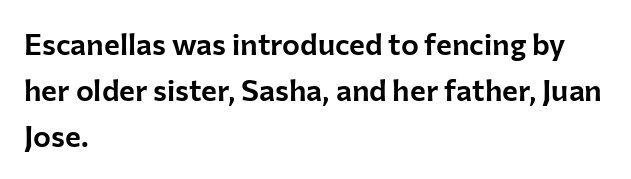
The image shows 30 px sans-serif type, upright; set left-aligned, normal line spacing (1.54x), normal letter spacing, not underlined; low stroke contrast and a medium x-height.
